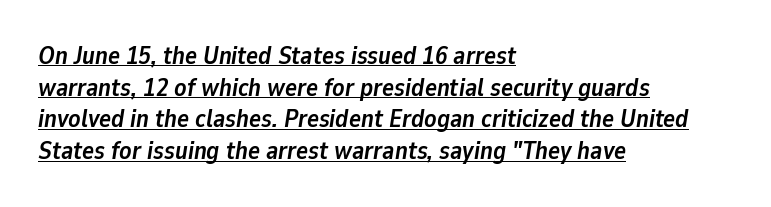
Q: Is the text bold? A: Yes.
Q: Is the text italic (slanted)? A: Yes, it leans right by about 9 degrees.
Q: Is the text underlined? A: Yes.
Q: How is the paragraph aligned? A: Left-aligned.
Q: Is the spacing between letters normal or unusually wide? A: Normal.
Q: Is the spacing between lines tight, normal or loose? A: Normal.
